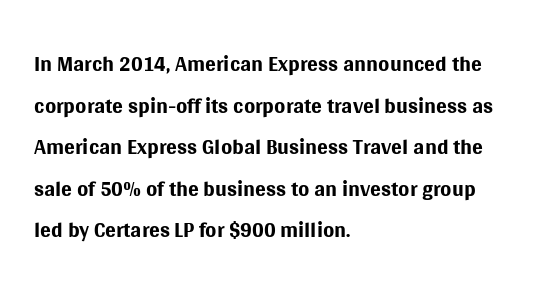
Q: Is the text bold? A: No.
Q: Is the text italic (slanted)? A: No, it is upright.
Q: Is the typeface a serif or a sans-serif typeface? A: Sans-serif.
Q: Is the text underlined? A: No.
Q: How is the paragraph aligned? A: Left-aligned.
Q: Is the spacing between letters normal or unusually wide? A: Normal.
Q: Is the spacing between lines tight, normal or loose? A: Normal.
Q: Width (condensed, normal, or wide)? A: Normal.
Q: Stroke contrast? A: Medium.
Q: x-height? A: Large.
Q: Monospaced? A: No.
